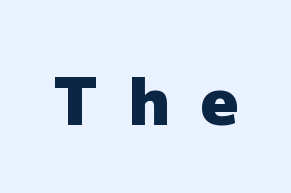
{"serif": "no", "italic": "no", "bold": "yes", "weight": "heavy", "width": "normal", "stroke_contrast": "low", "x_height": "medium", "monospaced": "no", "underline": "no", "letter_spacing": "wide", "letter_spacing_em": 0.47, "glyph_px": 66}
